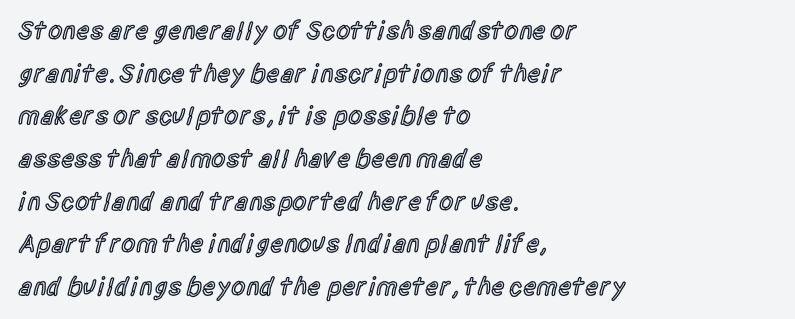
Q: Is the text bold? A: Semi-bold.
Q: Is the text italic (slanted)? A: Yes.
Q: Is the text underlined? A: No.
Q: How is the paragraph aligned? A: Left-aligned.
Q: Is the spacing between letters normal or unusually wide? A: Normal.
Q: Is the spacing between lines tight, normal or loose? A: Normal.
